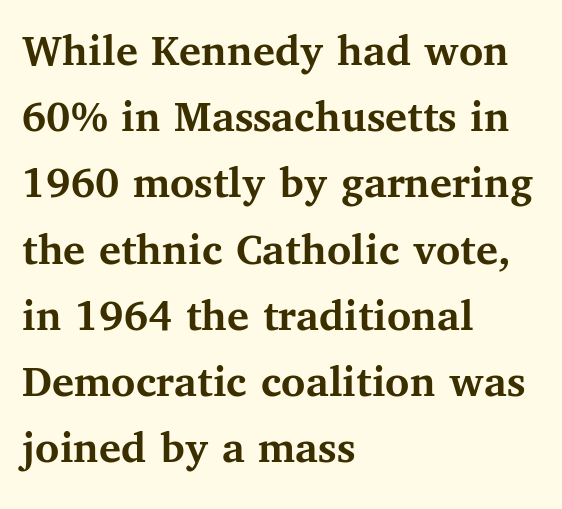
Q: Is the text bold? A: Yes.
Q: Is the text italic (slanted)? A: No, it is upright.
Q: Is the typeface a serif or a sans-serif typeface? A: Serif.
Q: Is the text underlined? A: No.
Q: How is the paragraph aligned? A: Left-aligned.
Q: Is the spacing between letters normal or unusually wide? A: Normal.
Q: Is the spacing between lines tight, normal or loose? A: Normal.
Q: Width (condensed, normal, or wide)? A: Normal.
Q: Stroke contrast? A: Medium.
Q: x-height? A: Medium.
Q: Monospaced? A: No.
